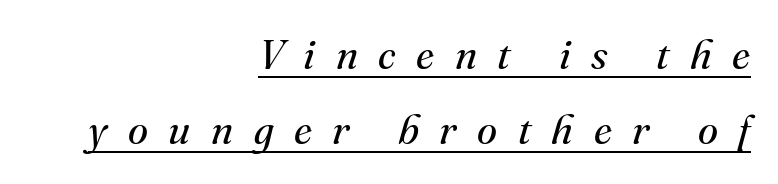
{"serif": "yes", "italic": "yes", "lean": "right", "slant_degrees": 16, "bold": "no", "weight": "regular", "width": "normal", "stroke_contrast": "medium", "x_height": "small", "monospaced": "no", "underline": "yes", "align": "right", "line_spacing_ratio": 1.83, "letter_spacing": "wide", "letter_spacing_em": 0.5, "glyph_px": 41}
